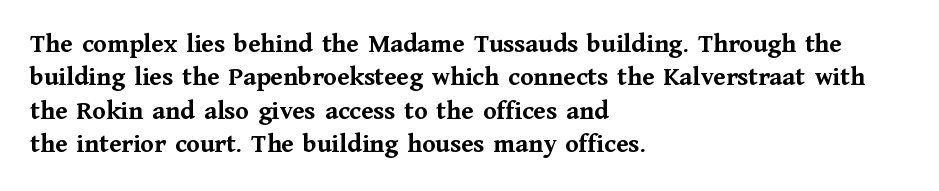
The image shows 27 px bold type, upright; set left-aligned, line spacing 1.24x, normal letter spacing, not underlined.
